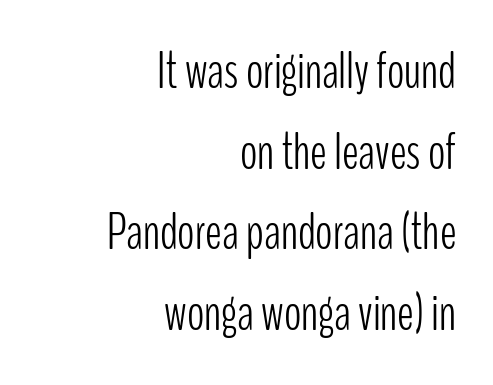
No italicization has been applied; the sample stays upright. Nope, no serifs anywhere on these letters. Decoration check: the copy has no underline. The letterforms sit shoulder to shoulder at normal distance.
